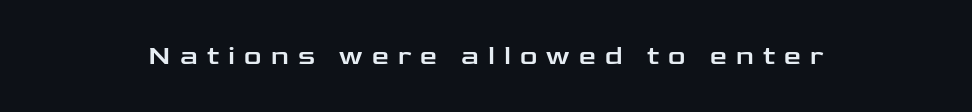
The string is rendered with underlining switched off. Characters follow at a spacing far wider than the type designer built in. When letters stand straight like this, we call the style roman or upright.
